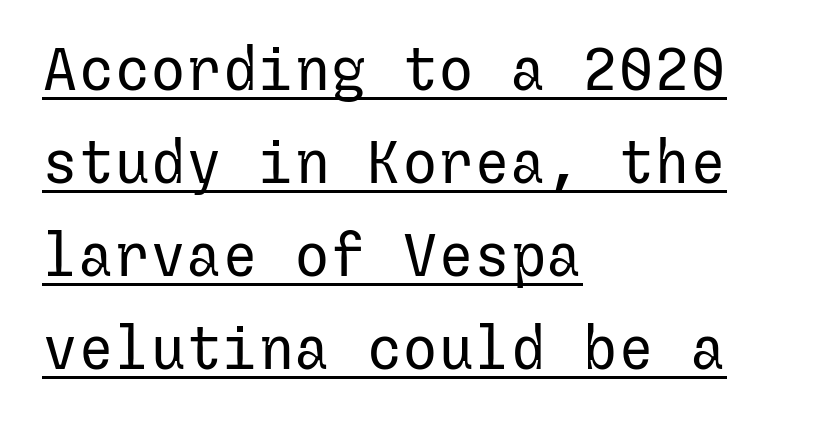
The letters look calm and open, with moderate or lighter stems. Quick note: not italic, upright. The letters carry no serifs — their stems end cleanly without finishing strokes. Leading: standard. Is the block centered? No — it sits flush against the left margin. The type is set solid horizontally, with unmodified tracking.
